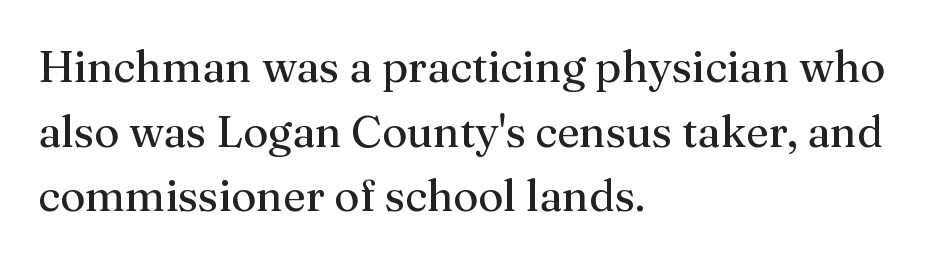
This sample keeps an unexceptional amount of space between lines. These lines are rendered in a variable-pitch font. Students, note that the glyphs here touch the page at normal intervals. Letters rest on an invisible, unmarked baseline. Note: serifs present on the glyphs. Heaviness? Minimal to ordinary, like unemphasized prose.
